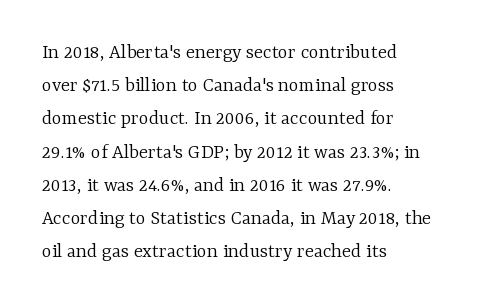
{"italic": "no", "bold": "no", "underline": "no", "align": "left", "line_spacing": "normal", "line_spacing_ratio": 1.58, "letter_spacing": "normal", "letter_spacing_em": 0.0, "glyph_px": 21}
